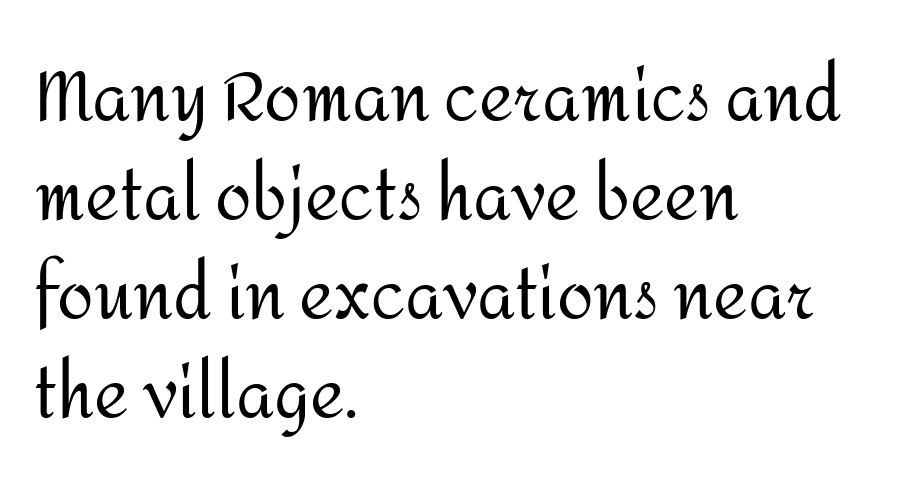
Typeset ragged right — the left edge is the straight one. Type style note: lacks serifs. Vertical stems look standard width or narrower in stroke. Posture: upright roman. The space beneath each line is pristine and unruled. The face used here is proportionally spaced, like ordinary book or web type.
